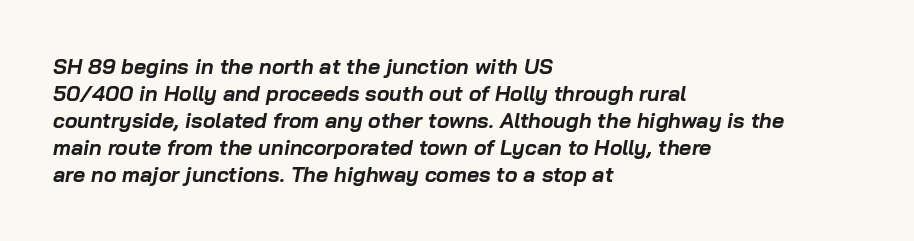
Glance below the letters and you will spot only blank space. Inter-character spacing is left at the font's built-in metrics. The setting favours the left margin, as ordinary paragraphs usually do. Italic: yes, the glyphs are oblique. Look at the stroke-to-counter ratio: heavy, a bold.
